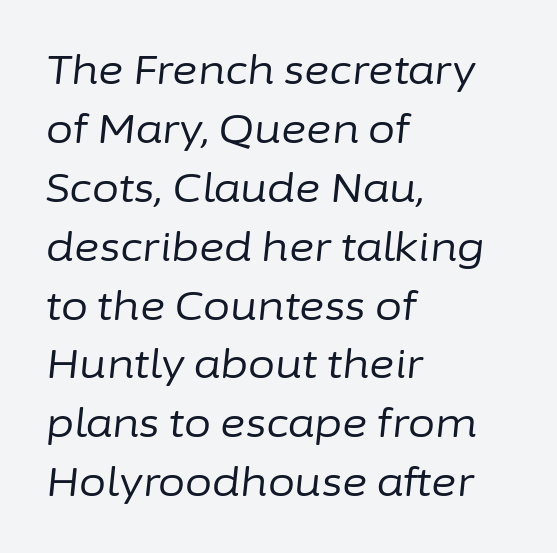
Slanted lettering throughout. This rendering uses left alignment, leaving the right contour irregular. Bold? No — there's no thickening of the strokes. How would I describe the line gaps? Plain and ordinary. The area under the type is left untouched. Each letter keeps its own natural width here, so spacing adapts to shape.
